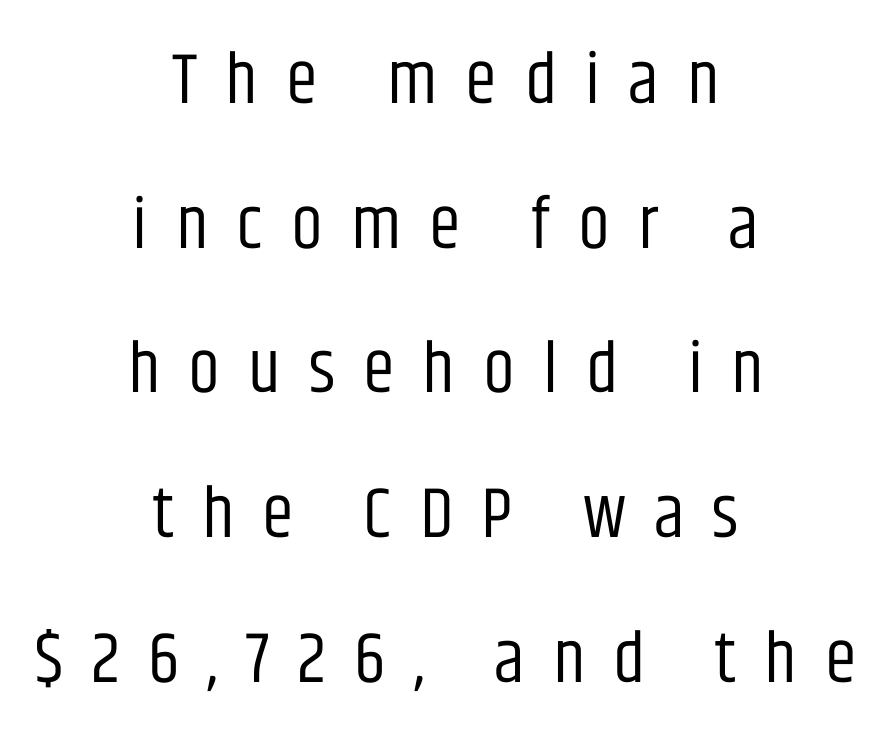
Proportional: the letters do not fall into vertical columns. The tracking reads as deliberately expanded to a designer's eye. The paragraph shown floats in the horizontal middle. Quick note: underline off. This is roman type, the default non-slanted kind. The font family rendered here belongs to the sans-serif group.
